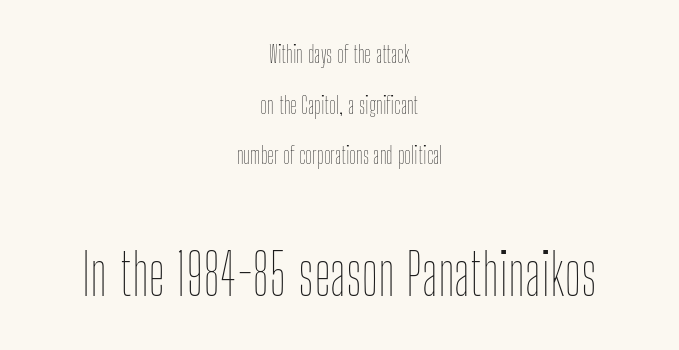
{"italic": "no", "bold": "no", "weight": "thin", "width": "condensed", "stroke_contrast": "low", "x_height": "medium", "monospaced": "no", "underline": "no", "align": "center", "line_spacing": "loose", "line_spacing_ratio": 2.2, "letter_spacing": "normal", "letter_spacing_em": 0.0, "larger_block": "second", "size_ratio": 2.52, "glyph_px": 58}
